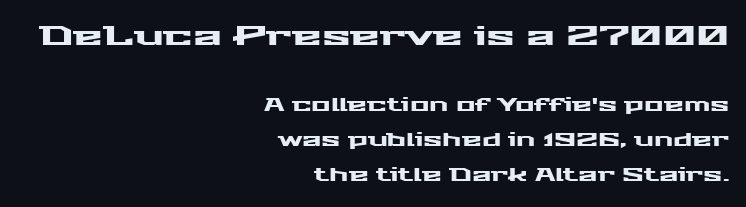
{"italic": "no", "underline": "no", "align": "right", "line_spacing": "loose", "line_spacing_ratio": 1.96, "letter_spacing": "normal", "letter_spacing_em": 0.0, "larger_block": "first", "size_ratio": 1.5, "glyph_px": 27}
